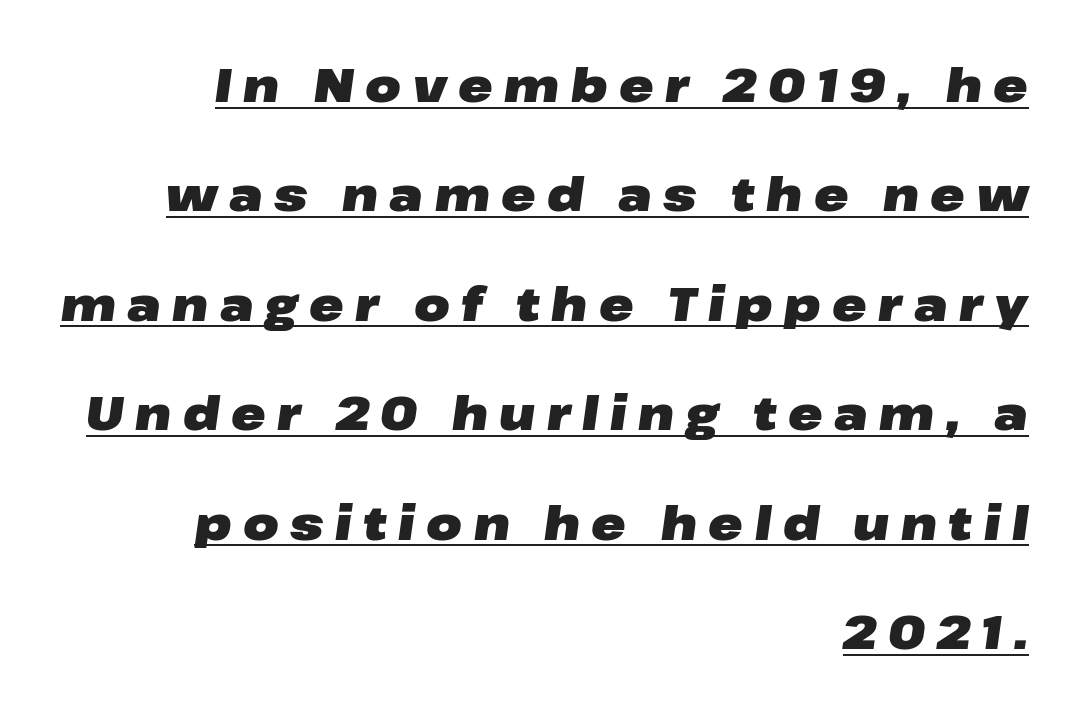
Does a line run under the words? Yes, clearly. Designer's note — italics engaged. Observe the wide spacing: letters keep a clear distance from each other. In terms of weight, the rendering is a true, heavy bold.
